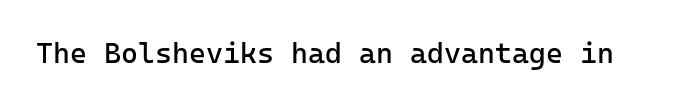
The image shows 29 px regular-weight sans-serif type, upright, monospaced; set normal letter spacing, not underlined; low stroke contrast and a medium x-height.
